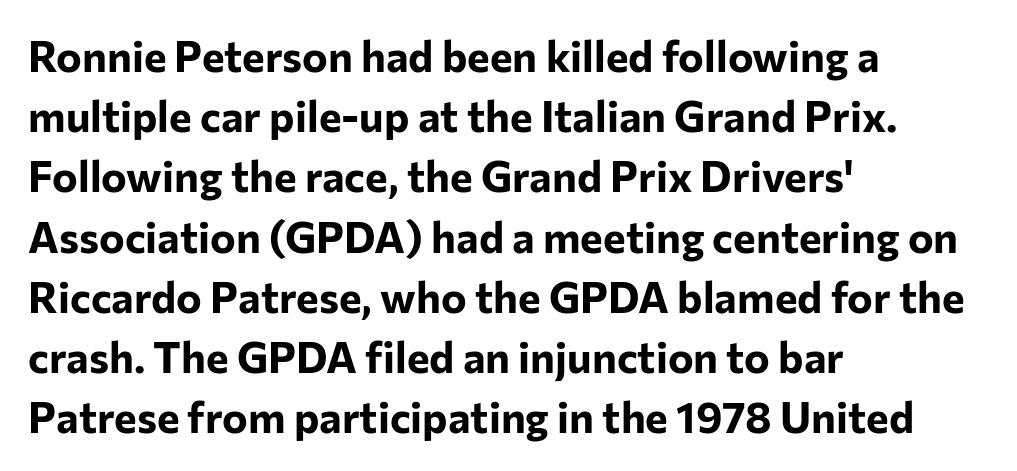
The image shows 43 px bold sans-serif type, upright; set left-aligned, normal line spacing (1.4x), normal letter spacing, not underlined; low stroke contrast and a medium x-height.
